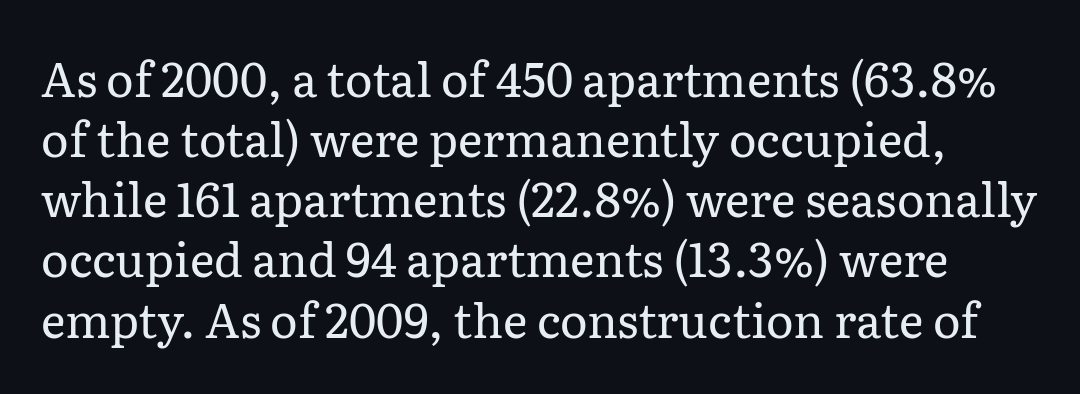
Q: Is the text bold? A: No.
Q: Is the text italic (slanted)? A: No, it is upright.
Q: Is the typeface a serif or a sans-serif typeface? A: Serif.
Q: Is the text underlined? A: No.
Q: Is the spacing between letters normal or unusually wide? A: Normal.
Q: Is the spacing between lines tight, normal or loose? A: Normal.
Q: Width (condensed, normal, or wide)? A: Normal.
Q: Stroke contrast? A: Low.
Q: x-height? A: Medium.
Q: Monospaced? A: No.
